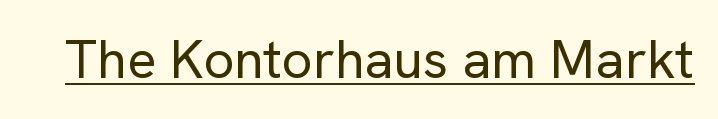
No letter is thick-stroked: the sample isn't bold. Default kerning and tracking; the words read as compact shapes. The face used here is proportionally spaced, like ordinary book or web type. Is there any slant? The stems are plumb.
